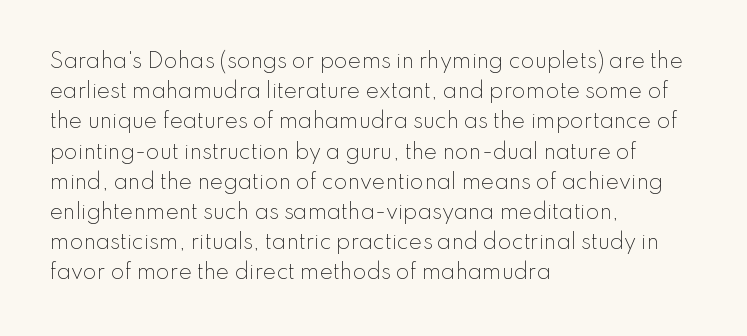
{"italic": "no", "bold": "no", "underline": "no", "align": "left", "line_spacing": "normal", "line_spacing_ratio": 1.51, "letter_spacing": "normal", "letter_spacing_em": 0.0, "glyph_px": 20}
